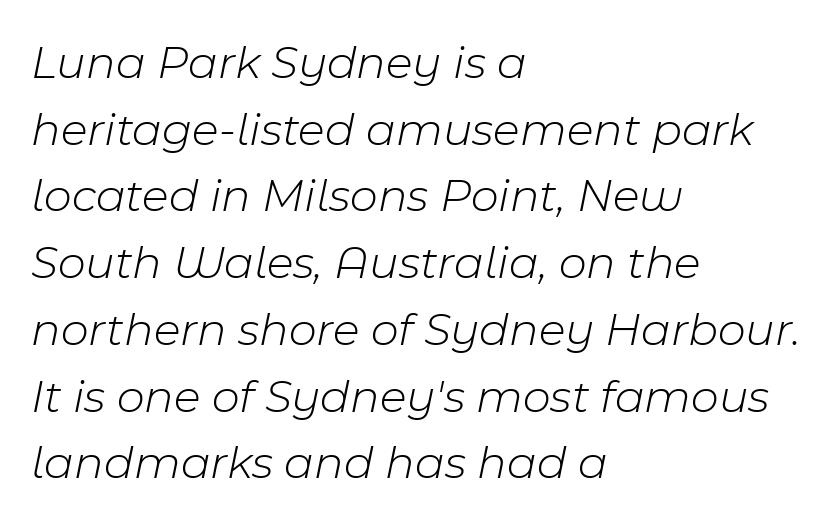
A quiet, ordinary-to-light weight characterises the typeface. These lines are rendered in a variable-pitch font. Just letters on the line, the space beneath them empty. The passage shown has conventional tracking throughout.
